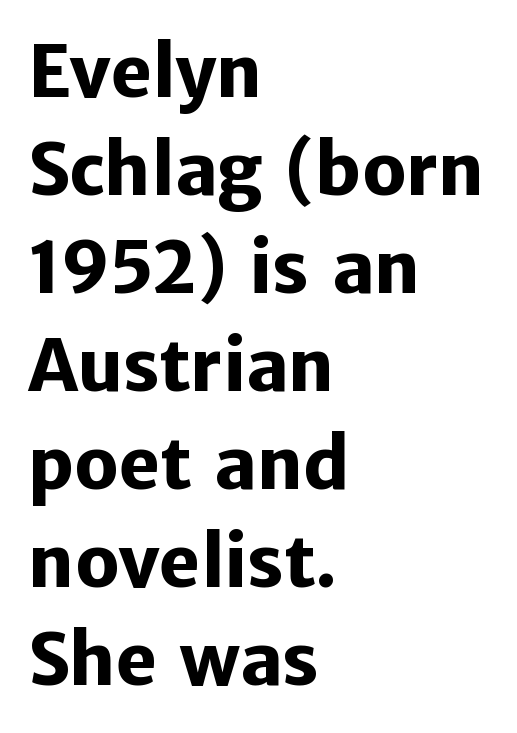
The image shows 70 px heavy sans-serif type, upright; set left-aligned, normal line spacing (1.4x), normal letter spacing, not underlined; low stroke contrast and a medium x-height.
